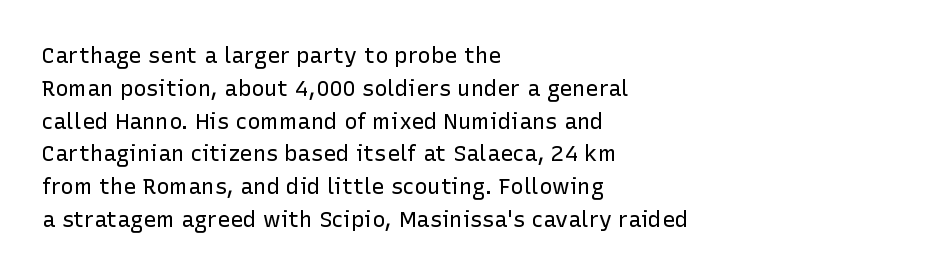
{"italic": "no", "bold": "no", "underline": "no", "align": "left", "line_spacing": "normal", "line_spacing_ratio": 1.49, "letter_spacing": "normal", "letter_spacing_em": 0.0, "glyph_px": 22}
